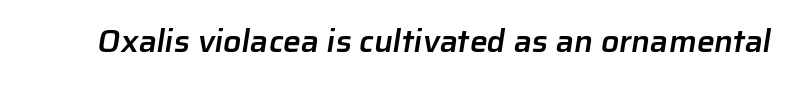
Q: Is the text bold? A: Semi-bold.
Q: Is the typeface a serif or a sans-serif typeface? A: Sans-serif.
Q: Is the text underlined? A: No.
Q: Is the spacing between letters normal or unusually wide? A: Normal.
Q: Width (condensed, normal, or wide)? A: Normal.
Q: Stroke contrast? A: Low.
Q: x-height? A: Medium.
Q: Monospaced? A: No.
